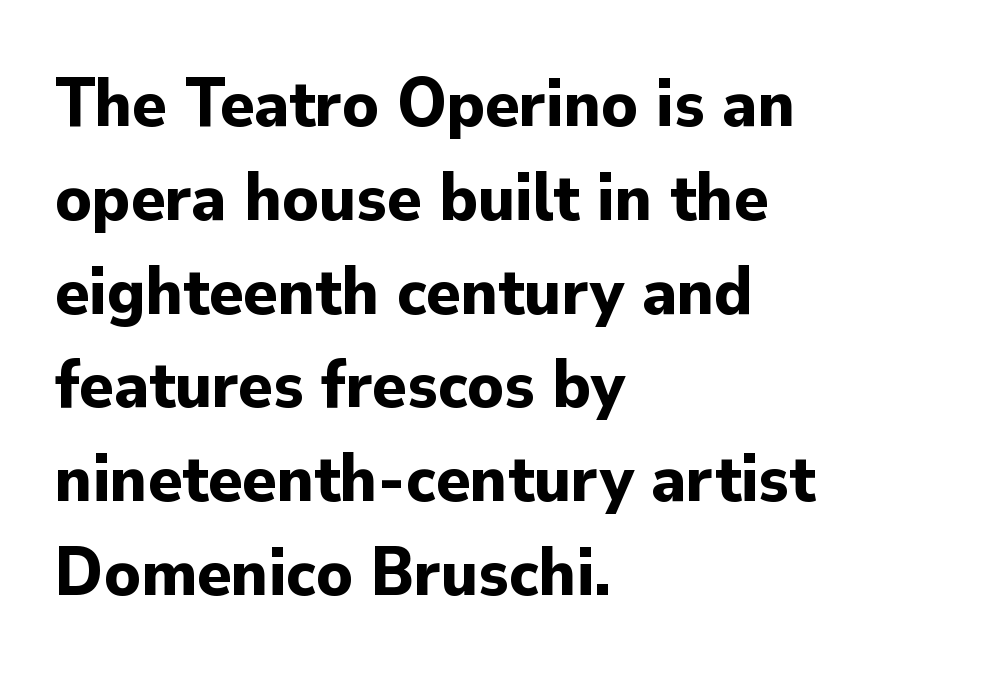
{"serif": "no", "italic": "no", "bold": "yes", "weight": "bold", "width": "normal", "stroke_contrast": "low", "x_height": "small", "monospaced": "no", "underline": "no", "align": "left", "line_spacing": "normal", "line_spacing_ratio": 1.34, "letter_spacing": "normal", "letter_spacing_em": 0.0, "glyph_px": 70}
